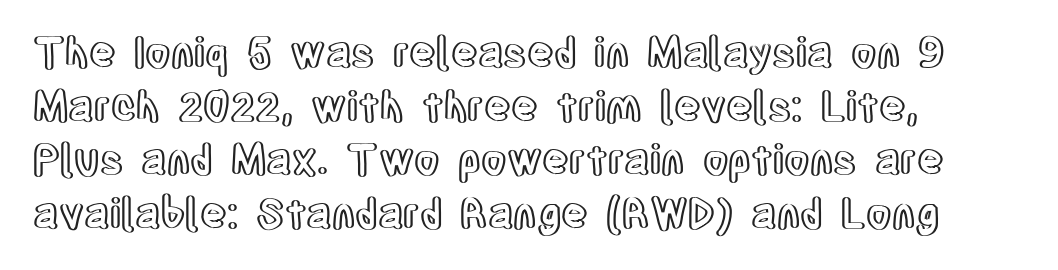
Q: Is the text italic (slanted)? A: No, it is upright.
Q: Is the text underlined? A: No.
Q: How is the paragraph aligned? A: Left-aligned.
Q: Is the spacing between letters normal or unusually wide? A: Normal.
Q: Is the spacing between lines tight, normal or loose? A: Normal.
Q: Width (condensed, normal, or wide)? A: Condensed.
Q: x-height? A: Large.
Q: Monospaced? A: No.
